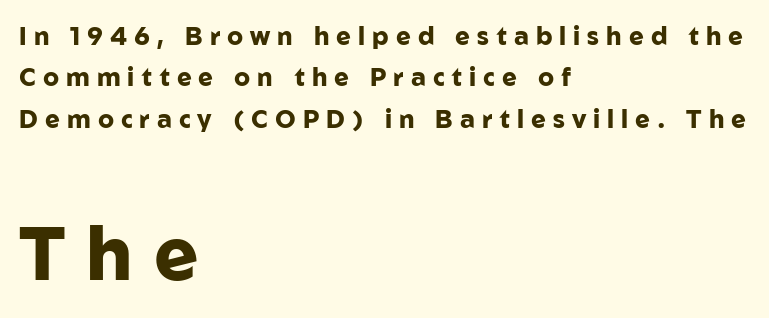
{"serif": "no", "italic": "no", "bold": "yes", "weight": "heavy", "width": "normal", "stroke_contrast": "low", "x_height": "medium", "monospaced": "no", "underline": "no", "align": "left", "line_spacing": "normal", "line_spacing_ratio": 1.66, "letter_spacing": "wide", "letter_spacing_em": 0.28, "larger_block": "second", "size_ratio": 3.0, "glyph_px": 75}
